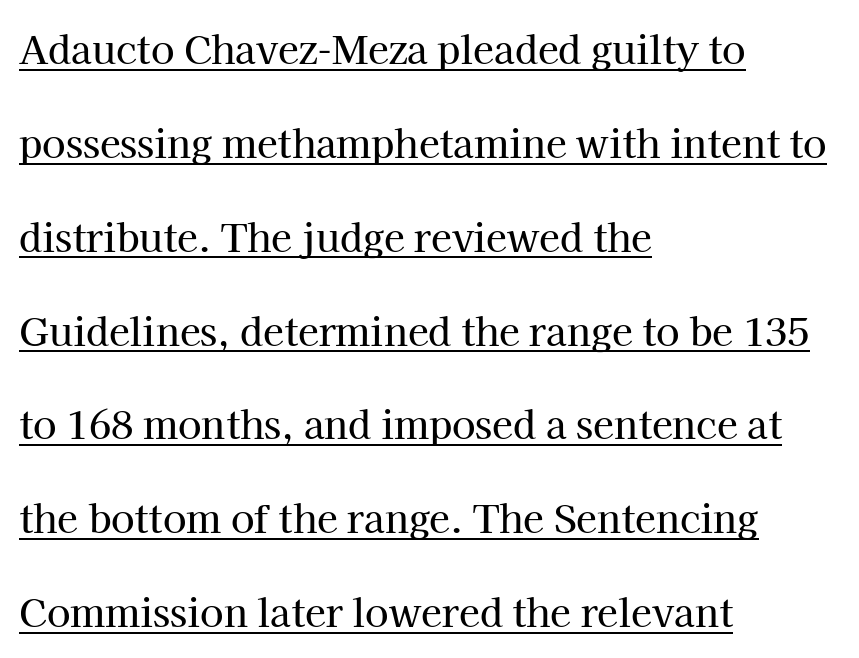
The vertical gap from one line to the next is large. Do the letters lean? They stand straight. The sample's only ornament is a line tracing under the words. Unlike a clean sans, this face finishes its strokes with serifs. The typesetter chose a ragged-right arrangement here. This sample has the flowing, uneven cadence of proportional lettering.
